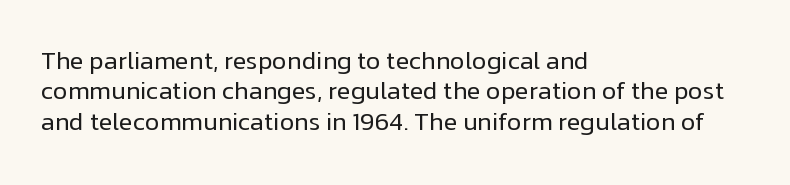
The image shows 25 px text type, upright; set left-aligned, line spacing 1.22x, normal letter spacing, not underlined.
